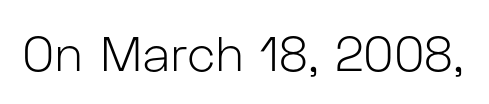
{"serif": "no", "italic": "no", "bold": "no", "weight": "light", "width": "normal", "stroke_contrast": "low", "x_height": "medium", "monospaced": "no", "underline": "no", "letter_spacing": "normal", "letter_spacing_em": 0.0, "glyph_px": 49}
